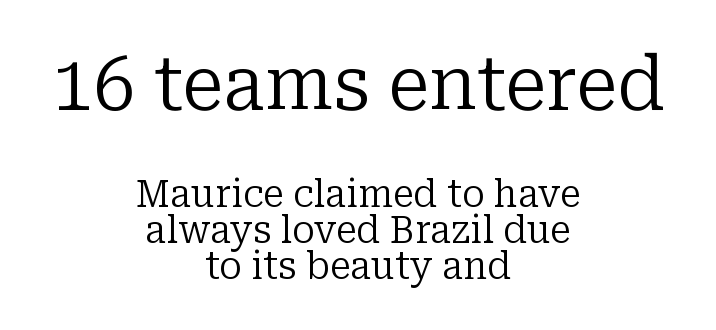
The image shows 75 px regular-weight serif type, upright; set centered, tight line spacing (0.95x), normal letter spacing, not underlined; the first (top) block is 1.97x larger; low stroke contrast and a medium x-height.
